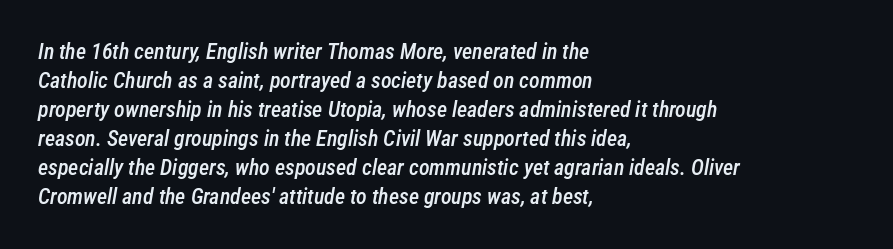
Q: Is the text bold? A: Semi-bold.
Q: Is the text italic (slanted)? A: Yes, it leans right by about 12 degrees.
Q: Is the text underlined? A: No.
Q: How is the paragraph aligned? A: Left-aligned.
Q: Is the spacing between letters normal or unusually wide? A: Normal.
Q: Is the spacing between lines tight, normal or loose? A: Normal.
